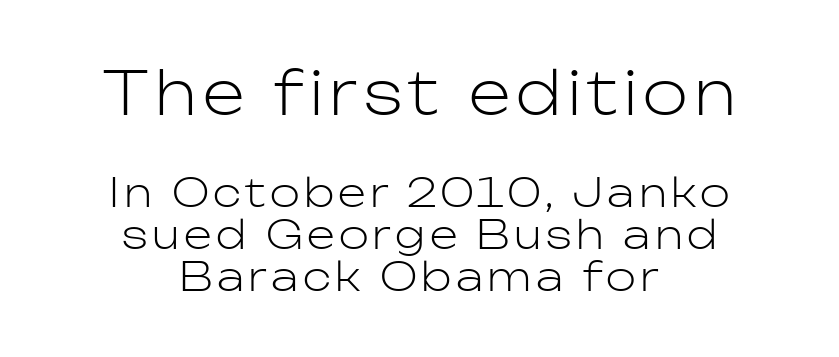
Q: Is the text bold? A: No.
Q: Is the text italic (slanted)? A: No, it is upright.
Q: Is the typeface a serif or a sans-serif typeface? A: Sans-serif.
Q: Is the text underlined? A: No.
Q: How is the paragraph aligned? A: Centered.
Q: Is the spacing between lines tight, normal or loose? A: Tight.
Q: Which block of text is set in a larger size, the first (top) or the second (bottom)? A: The first (top) one.
Q: Width (condensed, normal, or wide)? A: Normal.
Q: Stroke contrast? A: Low.
Q: x-height? A: Medium.
Q: Monospaced? A: No.
